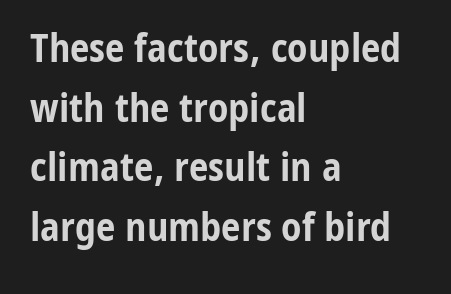
The image shows 39 px bold, condensed sans-serif type, upright; set left-aligned, normal line spacing (1.53x), normal letter spacing, not underlined; low stroke contrast and a medium x-height.
